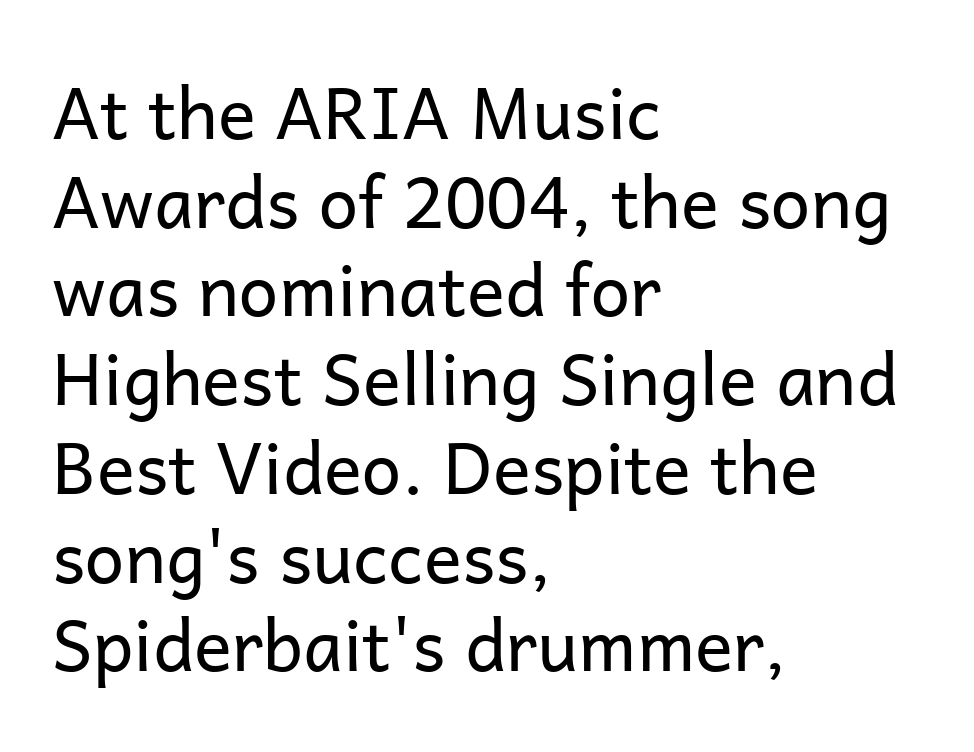
Upright lettering throughout. Tracking value appears to be zero — textbook default spacing. This sample has the flowing, uneven cadence of proportional lettering. Vertical stems look standard width or narrower in stroke. Is this a sans? Yes — the strokes have no serifs. The rows are spaced the way most documents space them.
